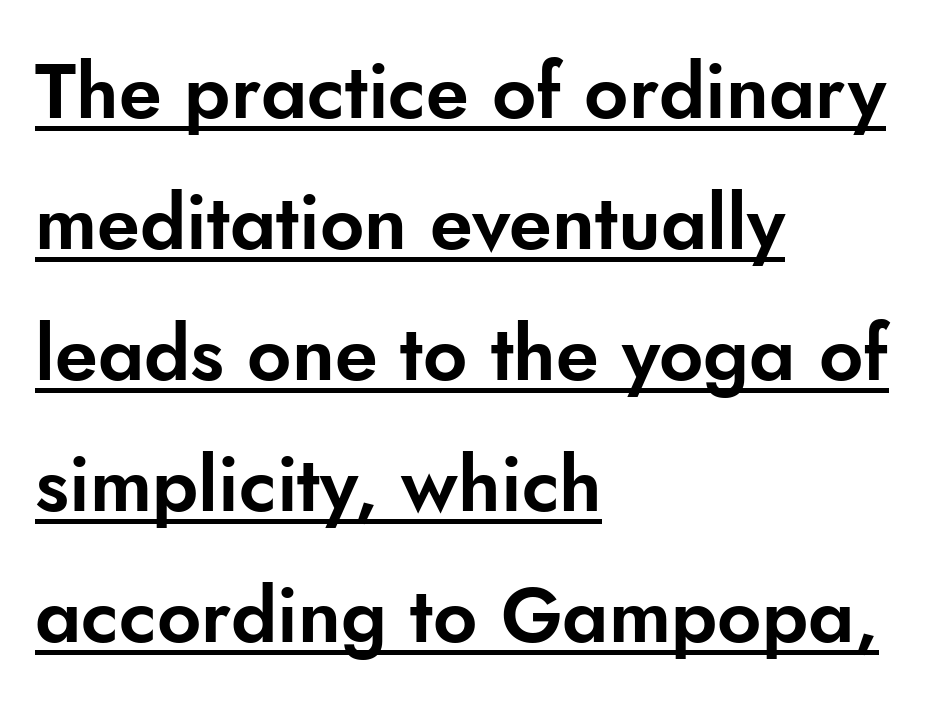
Honestly, the row spacing looks completely unremarkable. The lettering is marked with a stroke running underneath it. The font family rendered here belongs to the sans-serif group. The ragged edge is on the right, which tells us the setting is flush left. The face used here is rendered with its standard letterfit.
